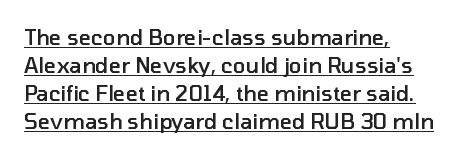
The image shows 21 px text type, upright; set left-aligned, normal line spacing (1.34x), normal letter spacing, underlined.
